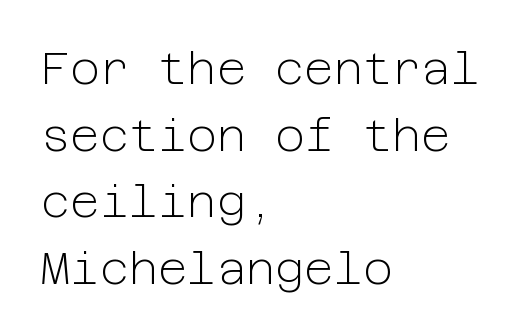
Q: Is the text bold? A: No.
Q: Is the text italic (slanted)? A: No, it is upright.
Q: Is the typeface a serif or a sans-serif typeface? A: Sans-serif.
Q: Is the text underlined? A: No.
Q: How is the paragraph aligned? A: Left-aligned.
Q: Is the spacing between letters normal or unusually wide? A: Normal.
Q: Is the spacing between lines tight, normal or loose? A: Normal.
Q: Width (condensed, normal, or wide)? A: Normal.
Q: Stroke contrast? A: Low.
Q: x-height? A: Medium.
